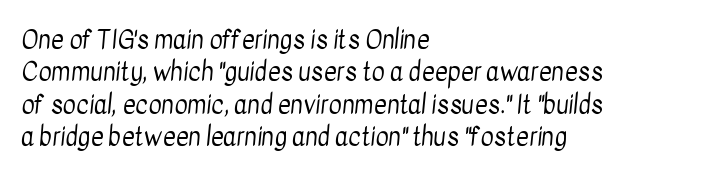
The typeface has the unassuming heft of standard copy or less. The passage shown stacks its lines at a standard gap. Anything drawn beneath the words? Only blank space. Students, note that the glyphs here touch the page at normal intervals. The paragraph shown leans on its left margin.
